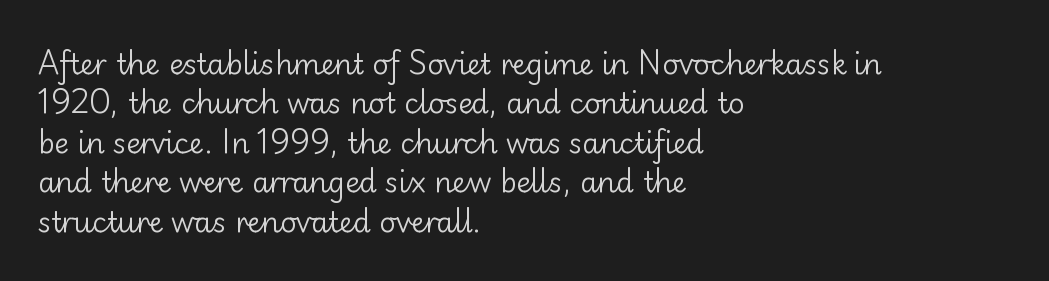
The image shows 28 px regular-weight sans-serif type, upright; set left-aligned, normal line spacing (1.41x), normal letter spacing, not underlined; low stroke contrast and a small x-height.
